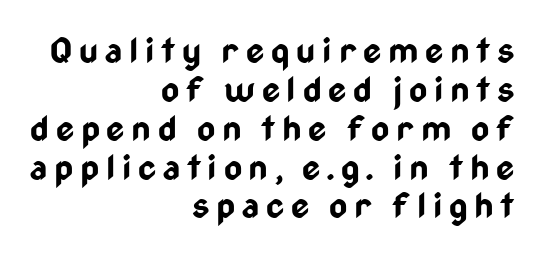
{"serif": "no", "italic": "no", "bold": "yes", "weight": "bold", "width": "condensed", "stroke_contrast": "low", "x_height": "medium", "monospaced": "no", "underline": "no", "align": "right", "line_spacing": "tight", "line_spacing_ratio": 1.11, "glyph_px": 35}
